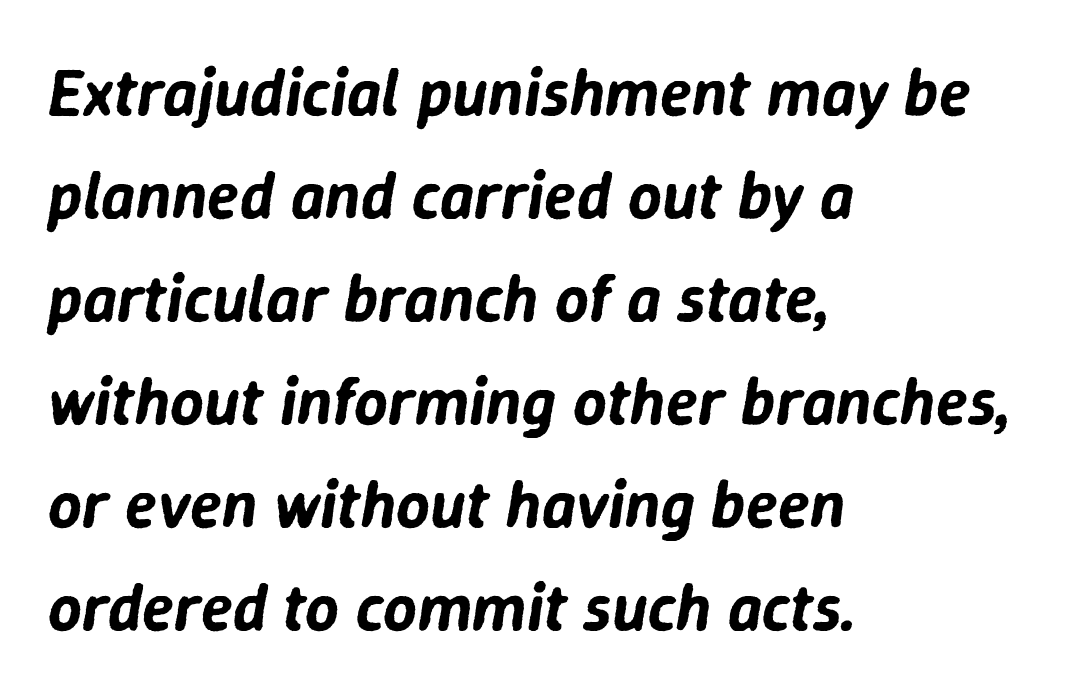
Q: Is the text italic (slanted)? A: Yes, it leans right by about 9 degrees.
Q: Is the text underlined? A: No.
Q: How is the paragraph aligned? A: Left-aligned.
Q: Is the spacing between letters normal or unusually wide? A: Normal.
Q: Is the spacing between lines tight, normal or loose? A: Normal.
Q: Width (condensed, normal, or wide)? A: Normal.
Q: Stroke contrast? A: Low.
Q: x-height? A: Medium.
Q: Monospaced? A: No.
